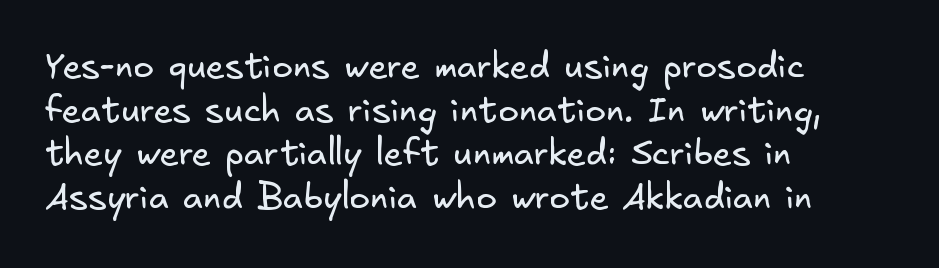
{"serif": "no", "bold": "no", "weight": "regular", "width": "normal", "stroke_contrast": "low", "x_height": "small", "underline": "no", "align": "left", "line_spacing": "normal", "line_spacing_ratio": 1.25, "letter_spacing": "normal", "letter_spacing_em": 0.0, "glyph_px": 35}
